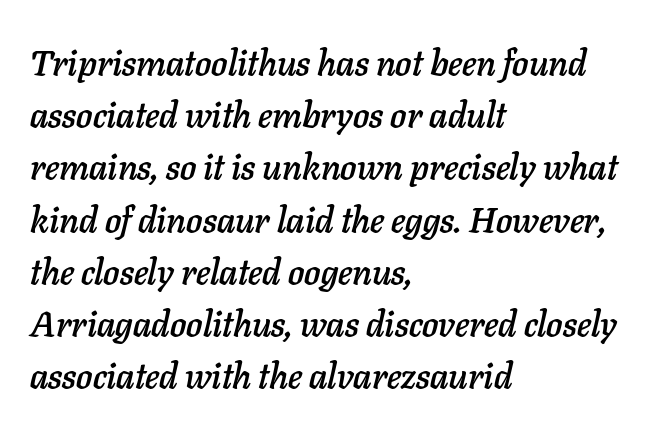
The image shows 36 px text type, italic (leaning right); set left-aligned, normal line spacing (1.45x), normal letter spacing, not underlined; low stroke contrast and a medium x-height.
